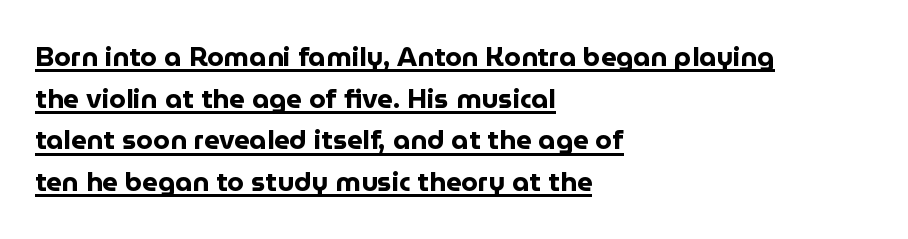
The paragraph shown leans on its left margin. The typesetting leans heavy: a genuine bold. Words appear dense and cohesive because spacing is normal. A typesetter would mark this as roman, not italic.
